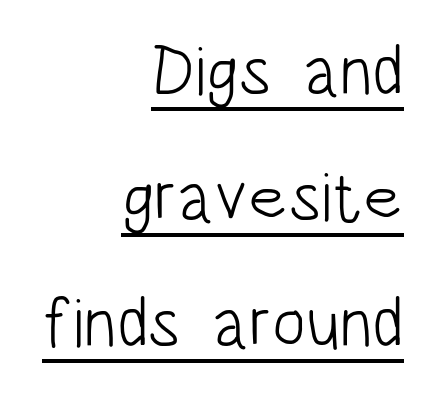
{"serif": "no", "italic": "no", "bold": "no", "weight": "light", "width": "condensed", "stroke_contrast": "low", "x_height": "large", "monospaced": "no", "underline": "yes", "align": "right", "line_spacing_ratio": 1.8, "letter_spacing": "normal", "letter_spacing_em": 0.0, "glyph_px": 70}
